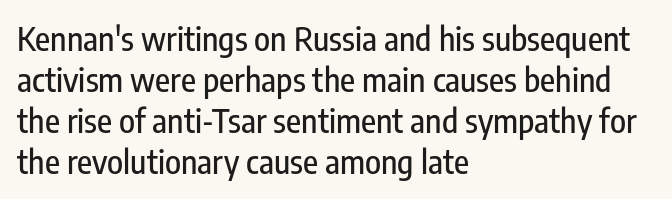
Q: Is the text italic (slanted)? A: No, it is upright.
Q: Is the typeface a serif or a sans-serif typeface? A: Sans-serif.
Q: Is the text underlined? A: No.
Q: How is the paragraph aligned? A: Left-aligned.
Q: Is the spacing between letters normal or unusually wide? A: Normal.
Q: Width (condensed, normal, or wide)? A: Condensed.
Q: Stroke contrast? A: Low.
Q: x-height? A: Medium.
Q: Monospaced? A: No.
